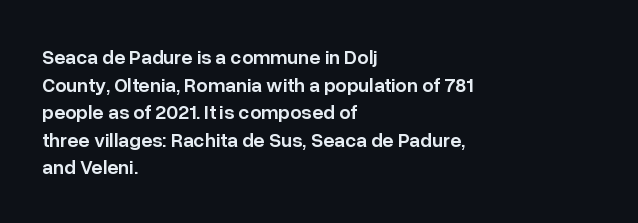
The rendering uses a moderate line-height, typical for paragraphs. Here the glyphs are tracked normally, forming tight word shapes. The lines are quadded left. Has an underline been added? It has not. The font is running at a semibold setting, under full bold.
